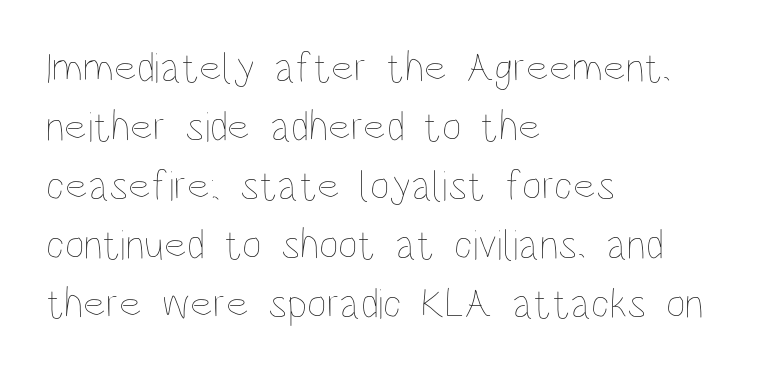
Q: Is the text bold? A: No.
Q: Is the text italic (slanted)? A: No, it is upright.
Q: Is the text underlined? A: No.
Q: How is the paragraph aligned? A: Left-aligned.
Q: Is the spacing between letters normal or unusually wide? A: Normal.
Q: Is the spacing between lines tight, normal or loose? A: Normal.
Q: Width (condensed, normal, or wide)? A: Condensed.
Q: Stroke contrast? A: Low.
Q: x-height? A: Large.
Q: Monospaced? A: No.
